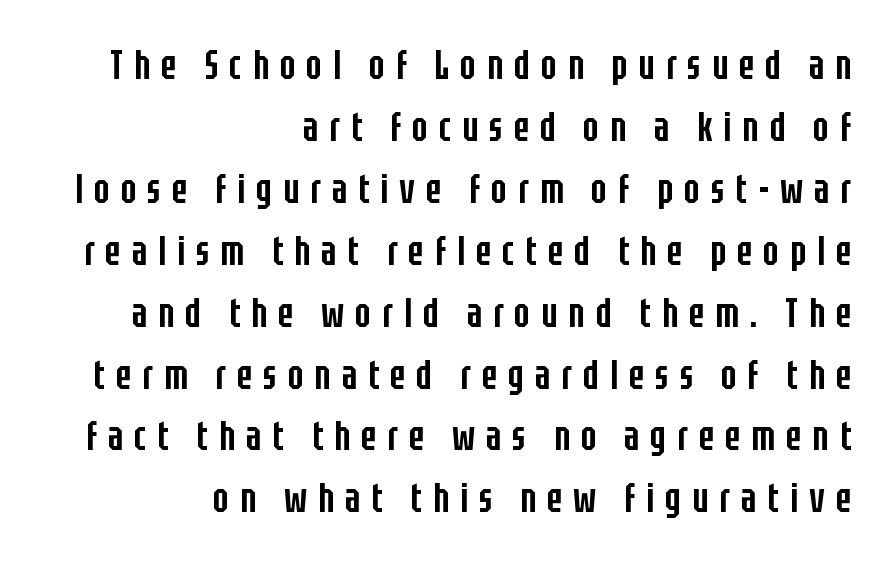
Q: Is the text bold? A: Semi-bold.
Q: Is the text italic (slanted)? A: No, it is upright.
Q: Is the typeface a serif or a sans-serif typeface? A: Sans-serif.
Q: Is the text underlined? A: No.
Q: How is the paragraph aligned? A: Right-aligned.
Q: Is the spacing between letters normal or unusually wide? A: Unusually wide.
Q: Is the spacing between lines tight, normal or loose? A: Normal.
Q: Width (condensed, normal, or wide)? A: Condensed.
Q: Stroke contrast? A: Low.
Q: x-height? A: Large.
Q: Monospaced? A: No.
